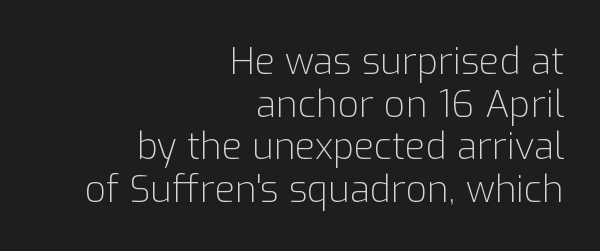
Short and long lines alike share a common ending point at right. The typography opts for an upright posture over an oblique one. Nobody drew a line under any word here. Cramped leading. Each letter keeps its own natural width here, so spacing adapts to shape. Each stroke keeps to a modest, everyday thickness or less.
